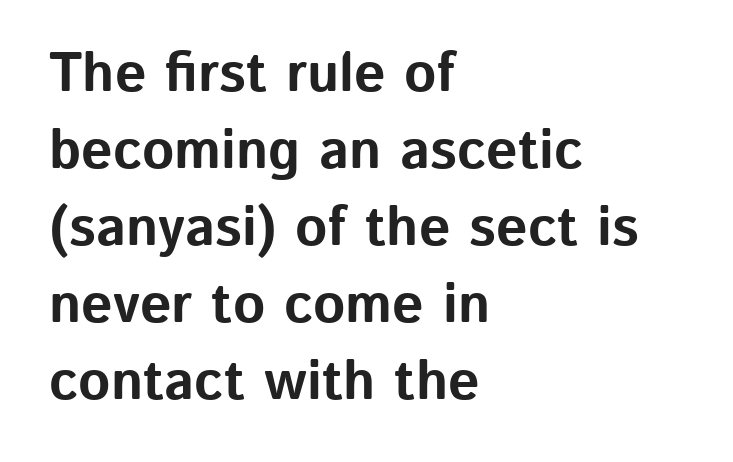
The image shows 55 px bold sans-serif type, upright; set left-aligned, normal line spacing (1.4x), normal letter spacing, not underlined; low stroke contrast and a medium x-height.
